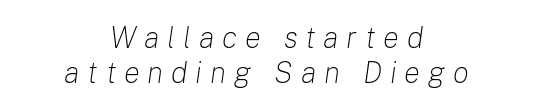
The image shows 30 px light type, italic (leaning right); set centered, line spacing 1.16x, unusually wide letter spacing (+0.26 em), not underlined; low stroke contrast and a medium x-height.
